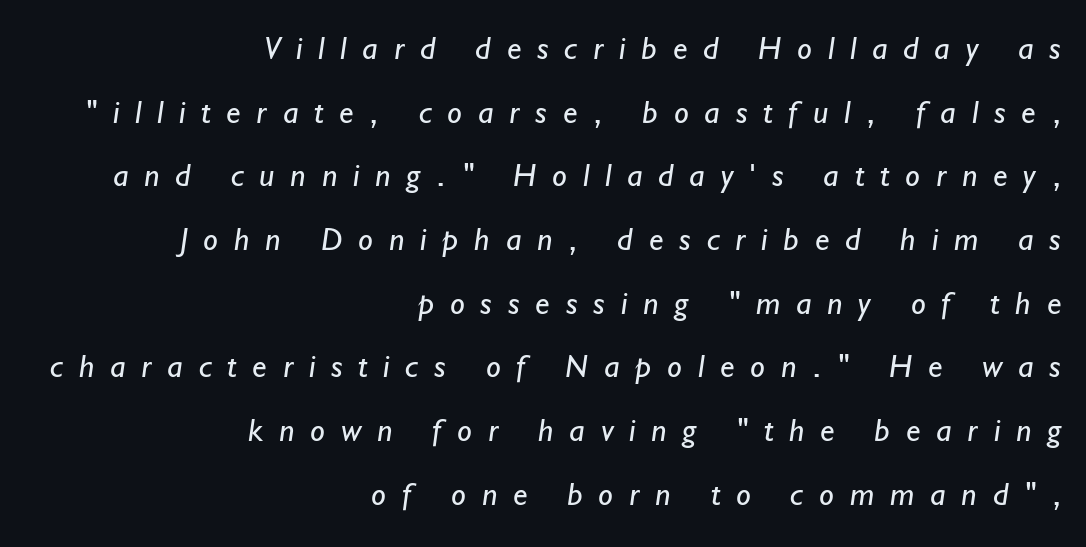
{"serif": "no", "bold": "no", "weight": "regular", "width": "normal", "stroke_contrast": "low", "x_height": "small", "monospaced": "no", "underline": "no", "align": "right", "line_spacing": "loose", "line_spacing_ratio": 1.93, "letter_spacing": "wide", "letter_spacing_em": 0.48, "glyph_px": 33}
